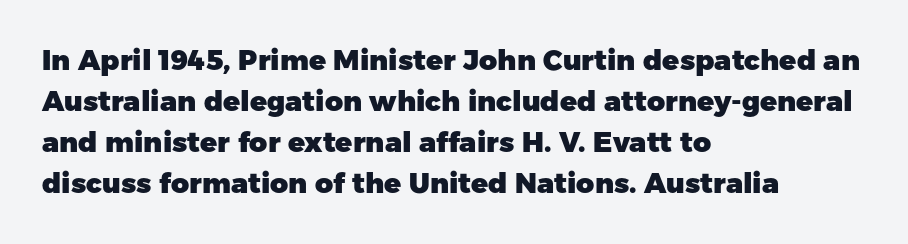
The image shows 28 px heavy sans-serif type, upright; set left-aligned, normal line spacing (1.47x), normal letter spacing, not underlined; low stroke contrast and a medium x-height.
